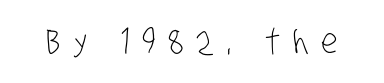
Q: Is the text bold? A: No.
Q: Is the typeface a serif or a sans-serif typeface? A: Sans-serif.
Q: Is the text underlined? A: No.
Q: Is the spacing between letters normal or unusually wide? A: Unusually wide.
Q: Width (condensed, normal, or wide)? A: Condensed.
Q: Stroke contrast? A: Low.
Q: x-height? A: Large.
Q: Monospaced? A: No.
